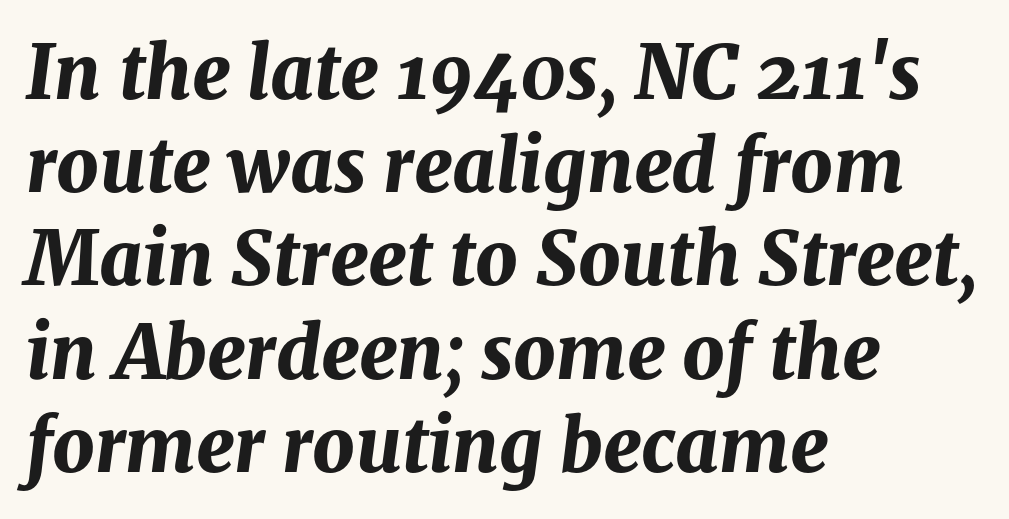
{"italic": "yes", "lean": "right", "slant_degrees": 8, "bold": "yes", "weight": "bold", "width": "normal", "stroke_contrast": "medium", "x_height": "medium", "monospaced": "no", "underline": "no", "align": "left", "line_spacing": "normal", "line_spacing_ratio": 1.26, "letter_spacing": "normal", "letter_spacing_em": 0.0, "glyph_px": 74}
